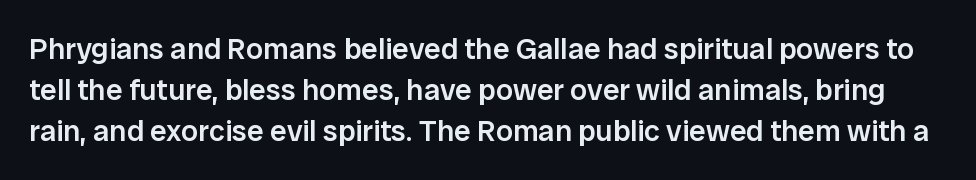
Q: Is the text bold? A: Semi-bold.
Q: Is the text italic (slanted)? A: No, it is upright.
Q: Is the typeface a serif or a sans-serif typeface? A: Sans-serif.
Q: Is the text underlined? A: No.
Q: Is the spacing between letters normal or unusually wide? A: Normal.
Q: Is the spacing between lines tight, normal or loose? A: Normal.
Q: Width (condensed, normal, or wide)? A: Normal.
Q: Stroke contrast? A: Low.
Q: x-height? A: Medium.
Q: Monospaced? A: No.
